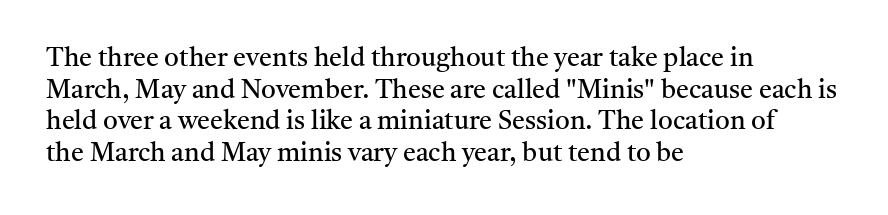
Nope, not italic — everything's standing straight. The font is comparable to plain body text, perhaps lighter. Inter-character spacing is left at the font's built-in metrics. The zone under the glyphs is completely vacant. These lines are set flush left with a ragged right edge.
